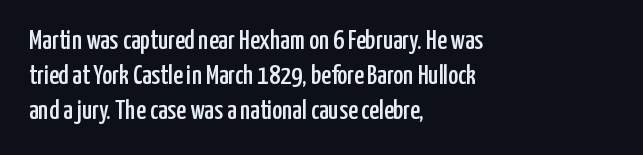
In CSS terms this would be text-align: left. Does the lettering tilt? It doesn't — this is upright. The strip under each line holds only bare page. Each word holds together tightly as a unit, with standard inter-letter gaps. These lines sit exactly where default settings would place them.
